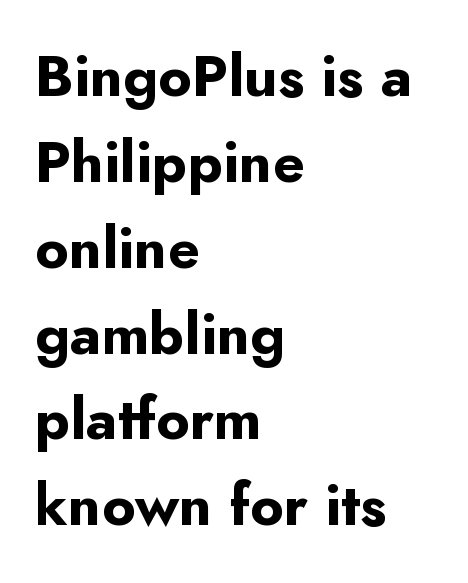
Q: Is the text bold? A: Yes.
Q: Is the text italic (slanted)? A: No, it is upright.
Q: Is the typeface a serif or a sans-serif typeface? A: Sans-serif.
Q: Is the text underlined? A: No.
Q: How is the paragraph aligned? A: Left-aligned.
Q: Is the spacing between letters normal or unusually wide? A: Normal.
Q: Is the spacing between lines tight, normal or loose? A: Normal.
Q: Width (condensed, normal, or wide)? A: Normal.
Q: Stroke contrast? A: Low.
Q: x-height? A: Small.
Q: Monospaced? A: No.
